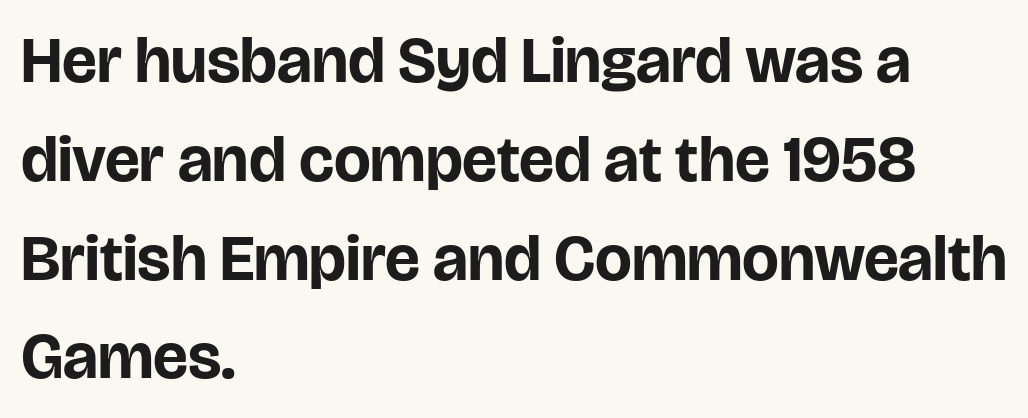
These lines are set flush left with a ragged right edge. The designer left line spacing at the default. To sum up the face: it is a sans, with no serifs. Vertical strokes here are truly vertical. Think of a printed novel: that variable character pitch is what you see here. Compared with typical body copy, the letter spacing here is the same.
